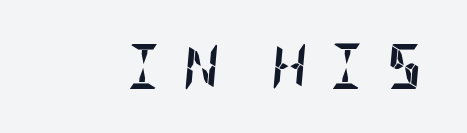
Tall strokes in this sample are angled rather than plumb. As a designer I'd log this as weight 700, bold. Each row of text sits above clean, open space. The passage shown has open, widely tracked lettering throughout.
